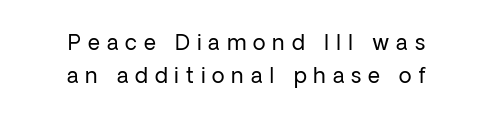
Q: Is the text bold? A: No.
Q: Is the text italic (slanted)? A: No, it is upright.
Q: Is the text underlined? A: No.
Q: How is the paragraph aligned? A: Centered.
Q: Is the spacing between letters normal or unusually wide? A: Unusually wide.
Q: Is the spacing between lines tight, normal or loose? A: Normal.
